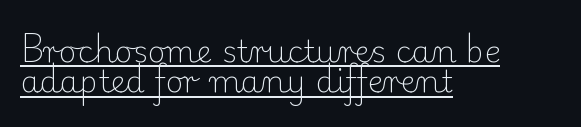
Spacing verdict: proportional, widths tailored to each character. Every character sits straight up, as roman type does. The face used here is seriffed, in the tradition of book romans. Is the stroke heavy? The answer is a plain regular-or-lighter. Cramped leading.
